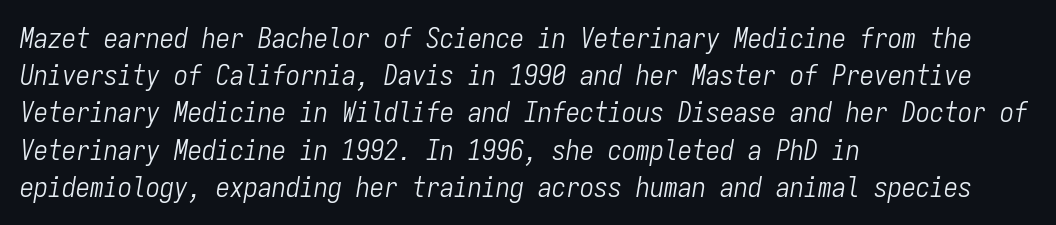
{"italic": "yes", "lean": "right", "slant_degrees": 9, "bold": "no", "weight": "light", "width": "condensed", "stroke_contrast": "low", "x_height": "medium", "monospaced": "yes", "underline": "no", "align": "left", "line_spacing": "normal", "line_spacing_ratio": 1.33, "letter_spacing": "normal", "letter_spacing_em": 0.0, "glyph_px": 28}
